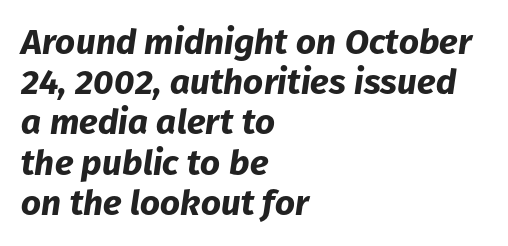
{"italic": "yes", "lean": "right", "slant_degrees": 8, "bold": "yes", "weight": "bold", "width": "normal", "stroke_contrast": "low", "x_height": "medium", "monospaced": "no", "underline": "no", "align": "left", "line_spacing": "tight", "line_spacing_ratio": 1.15, "letter_spacing": "normal", "letter_spacing_em": 0.0, "glyph_px": 35}
